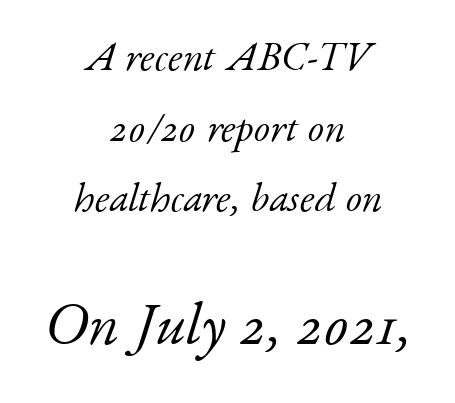
Tall strokes in this sample are angled rather than plumb. Which margin do the lines hug? Neither — every line sits in the middle. Looks like regular typesetting: each glyph gets only the width it needs. Heft: none added — not bold. The glyphs in this specimen are seriffed. The emphasis by scale lands on block number two, below.
